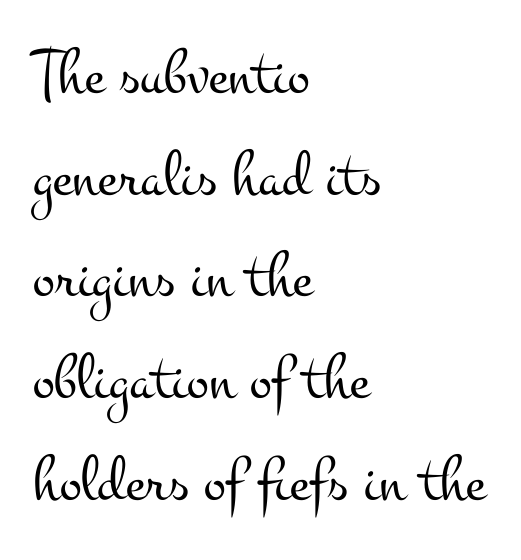
One glance says typical: line gaps are just what's usual. The strip under each line holds only bare page. A typesetter would call this zero additional tracking. These glyphs show unthickened strokes, regular width or finer.
